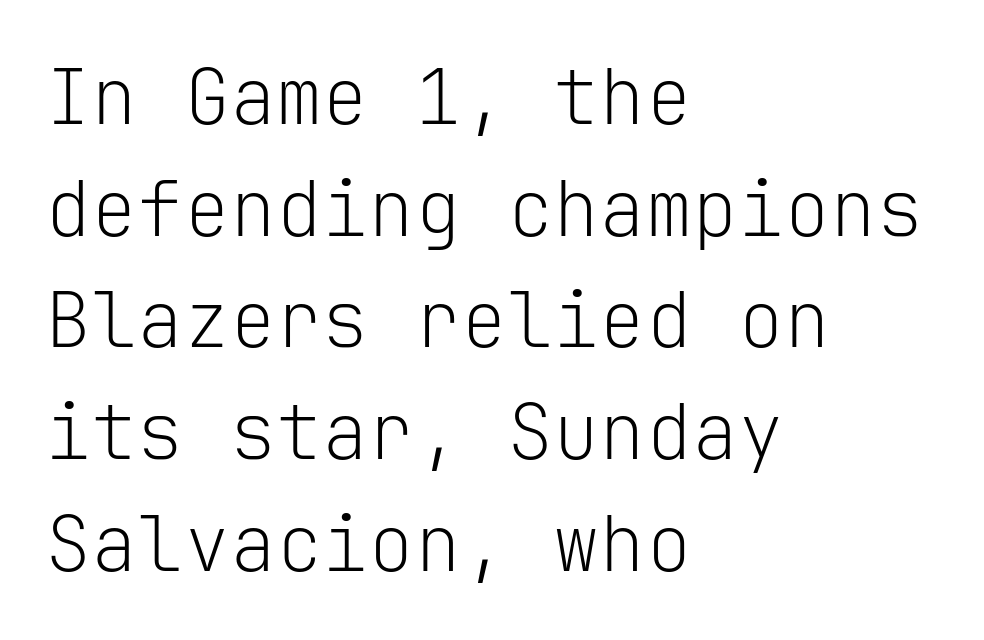
Any mark beneath the type? The region is blank. Heft: none added — not bold. Is there much room between lines? A standard amount, neither cramped nor airy. Alignment: flush left.
